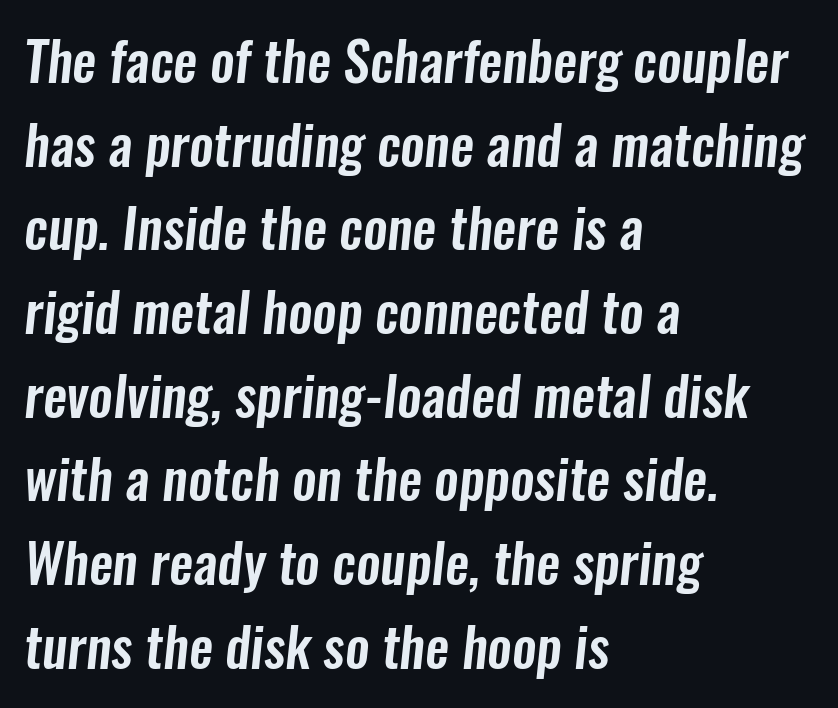
{"serif": "no", "width": "condensed", "stroke_contrast": "low", "x_height": "medium", "monospaced": "no", "underline": "no", "align": "left", "line_spacing": "normal", "line_spacing_ratio": 1.55, "letter_spacing": "normal", "letter_spacing_em": 0.0, "glyph_px": 54}
